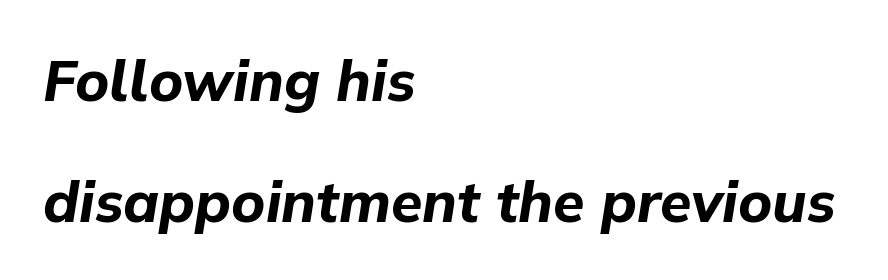
{"italic": "yes", "lean": "right", "slant_degrees": 9, "bold": "yes", "weight": "bold", "width": "normal", "stroke_contrast": "low", "x_height": "medium", "monospaced": "no", "underline": "no", "align": "left", "line_spacing": "loose", "line_spacing_ratio": 2.12, "letter_spacing": "normal", "letter_spacing_em": 0.0, "glyph_px": 57}
